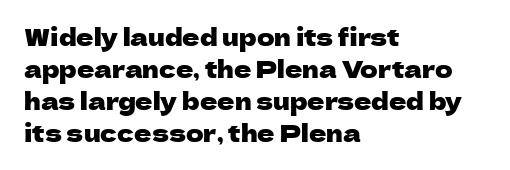
Q: Is the text italic (slanted)? A: No, it is upright.
Q: Is the text underlined? A: No.
Q: How is the paragraph aligned? A: Left-aligned.
Q: Is the spacing between letters normal or unusually wide? A: Normal.
Q: Is the spacing between lines tight, normal or loose? A: Normal.
